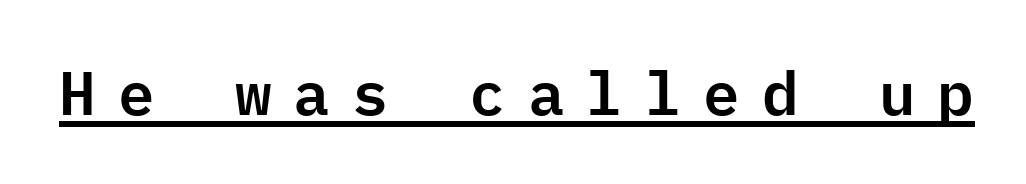
Q: Is the text italic (slanted)? A: No, it is upright.
Q: Is the typeface a serif or a sans-serif typeface? A: Sans-serif.
Q: Is the text underlined? A: Yes.
Q: Is the spacing between letters normal or unusually wide? A: Unusually wide.
Q: Width (condensed, normal, or wide)? A: Normal.
Q: Stroke contrast? A: Low.
Q: x-height? A: Medium.
Q: Monospaced? A: Yes.
